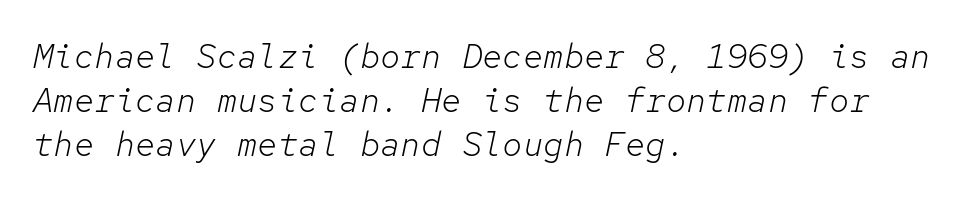
Q: Is the text bold? A: No.
Q: Is the text italic (slanted)? A: Yes, it leans right by about 12 degrees.
Q: Is the text underlined? A: No.
Q: How is the paragraph aligned? A: Left-aligned.
Q: Is the spacing between letters normal or unusually wide? A: Normal.
Q: Is the spacing between lines tight, normal or loose? A: Normal.
Q: Width (condensed, normal, or wide)? A: Normal.
Q: Stroke contrast? A: Low.
Q: x-height? A: Medium.
Q: Monospaced? A: Yes.
